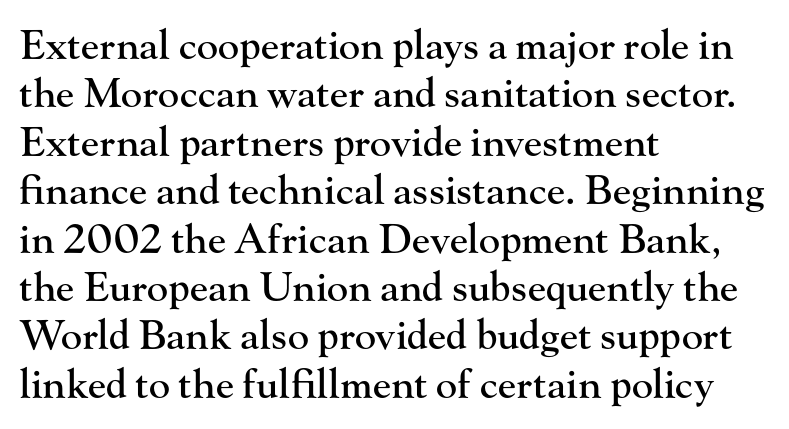
Q: Is the text italic (slanted)? A: No, it is upright.
Q: Is the typeface a serif or a sans-serif typeface? A: Serif.
Q: Is the text underlined? A: No.
Q: How is the paragraph aligned? A: Left-aligned.
Q: Is the spacing between letters normal or unusually wide? A: Normal.
Q: Width (condensed, normal, or wide)? A: Normal.
Q: Stroke contrast? A: High.
Q: x-height? A: Small.
Q: Monospaced? A: No.
